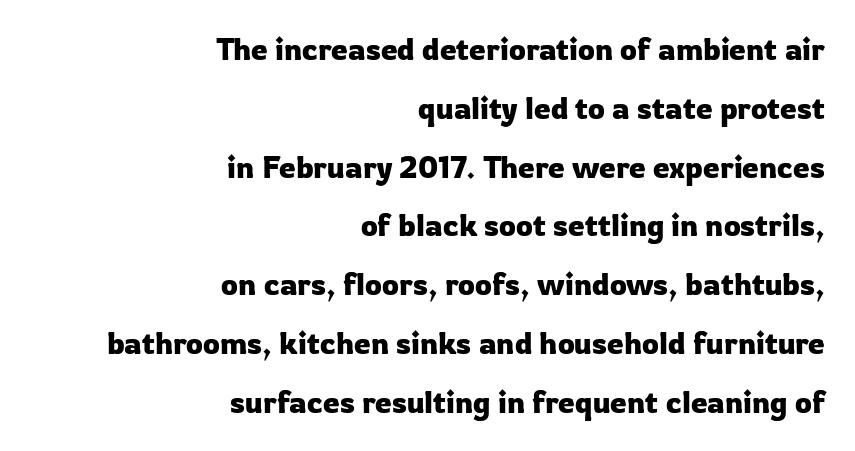
Q: Is the text italic (slanted)? A: No, it is upright.
Q: Is the typeface a serif or a sans-serif typeface? A: Sans-serif.
Q: Is the text underlined? A: No.
Q: How is the paragraph aligned? A: Right-aligned.
Q: Is the spacing between letters normal or unusually wide? A: Normal.
Q: Is the spacing between lines tight, normal or loose? A: Loose.
Q: Width (condensed, normal, or wide)? A: Normal.
Q: Stroke contrast? A: Low.
Q: x-height? A: Medium.
Q: Monospaced? A: No.
